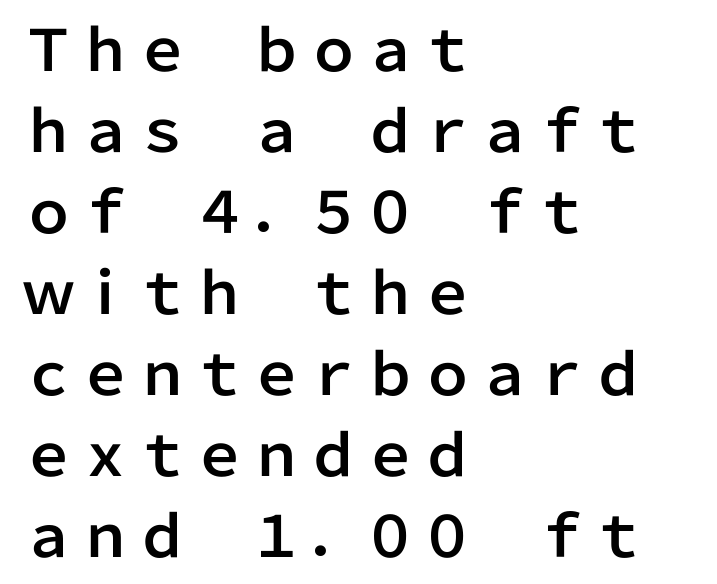
Do the characters align in a grid? No, the font is proportional. Glance below the letters and you will spot only blank space. Glyph-to-glyph distance matches everyday printed text. The line-height multiplier appears to be the usual default. Each line starts at the same left margin while the right side varies. When letters stand straight like this, we call the style roman or upright.
